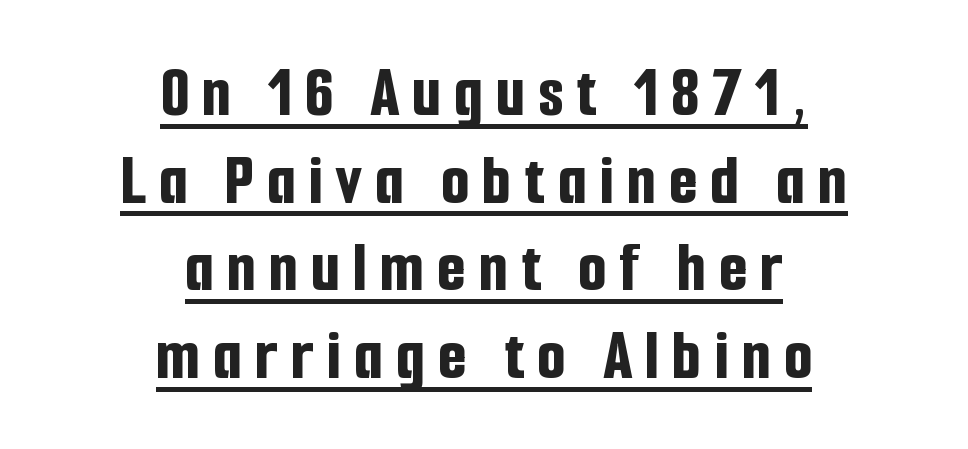
The image shows 73 px bold, condensed sans-serif type, upright; set centered, line spacing 1.2x, underlined; low stroke contrast and a medium x-height.
